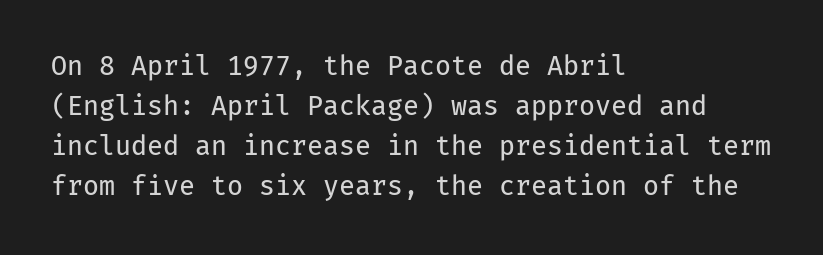
The image shows 26 px text type, upright; set left-aligned, normal line spacing (1.54x), normal letter spacing, not underlined.
